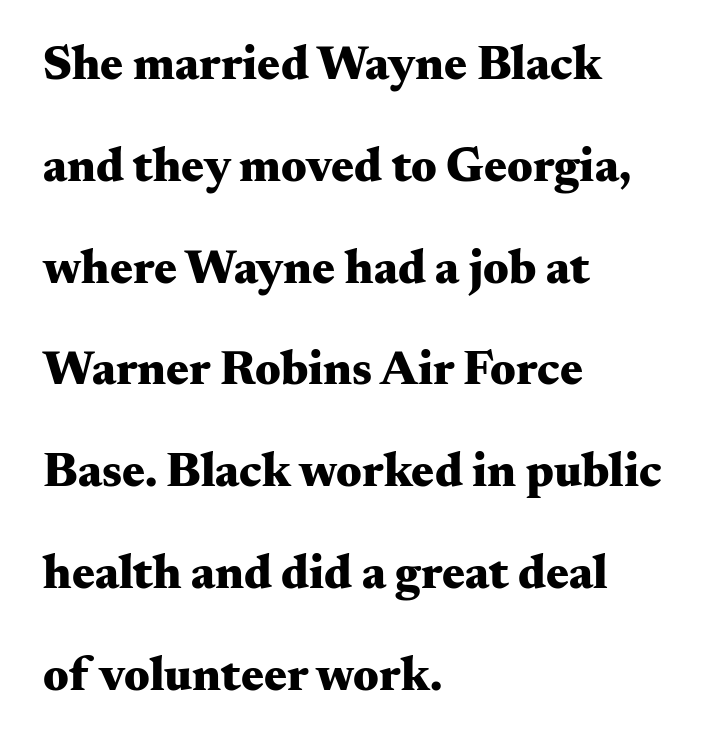
{"serif": "yes", "italic": "no", "bold": "yes", "weight": "heavy", "width": "wide", "stroke_contrast": "medium", "x_height": "small", "monospaced": "no", "underline": "no", "align": "left", "line_spacing": "loose", "line_spacing_ratio": 2.12, "letter_spacing": "normal", "letter_spacing_em": 0.0, "glyph_px": 48}
